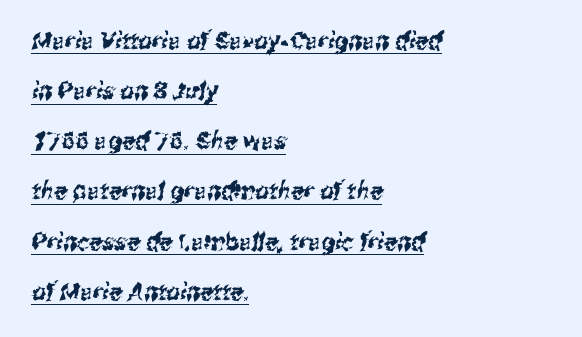
One glance says open: line gaps are wider than usual. This rendering features underlined lettering. Between one letter and the next there's only the usual sliver of space. Horizontally, the lines are justified to the leading edge only.
